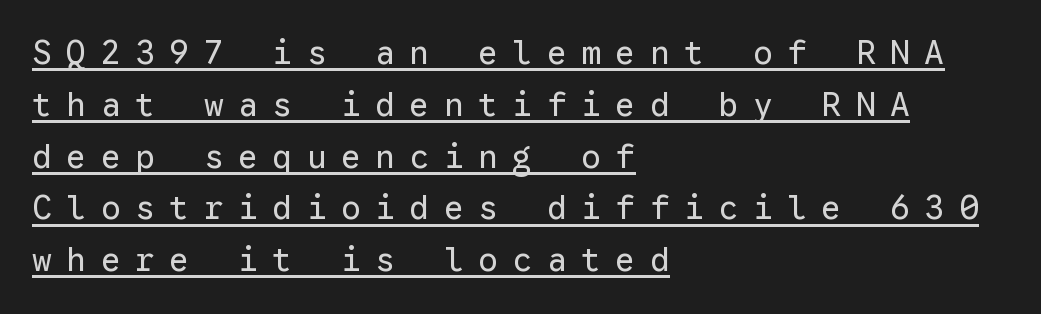
The image shows 33 px regular-weight sans-serif type, upright, monospaced; set left-aligned, normal line spacing (1.57x), unusually wide letter spacing (+0.44 em), underlined; low stroke contrast and a medium x-height.
